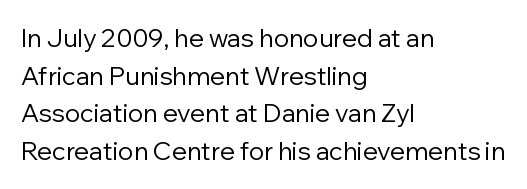
The image shows 25 px text type, upright; set left-aligned, normal line spacing (1.51x), normal letter spacing, not underlined.
